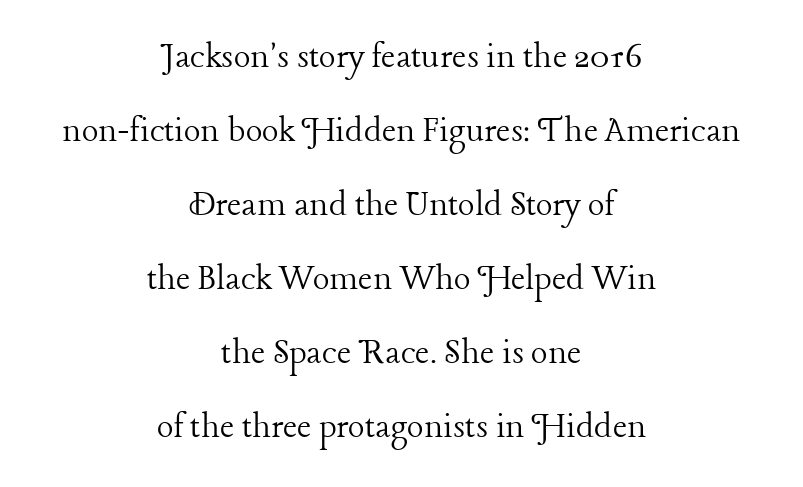
This sample is center-justified, so both line endings float freely. A bare baseline throughout the passage. Nothing heavy about these letters — not bold at all. This is the regular roman posture of the typeface.
